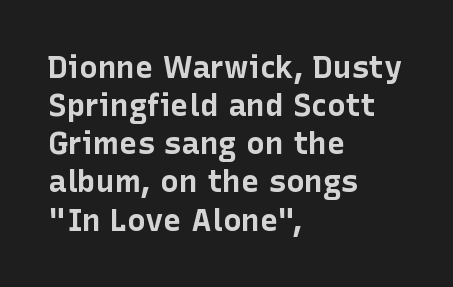
The image shows 31 px bold sans-serif type, upright; set left-aligned, line spacing 1.23x, normal letter spacing, not underlined; low stroke contrast and a medium x-height.
